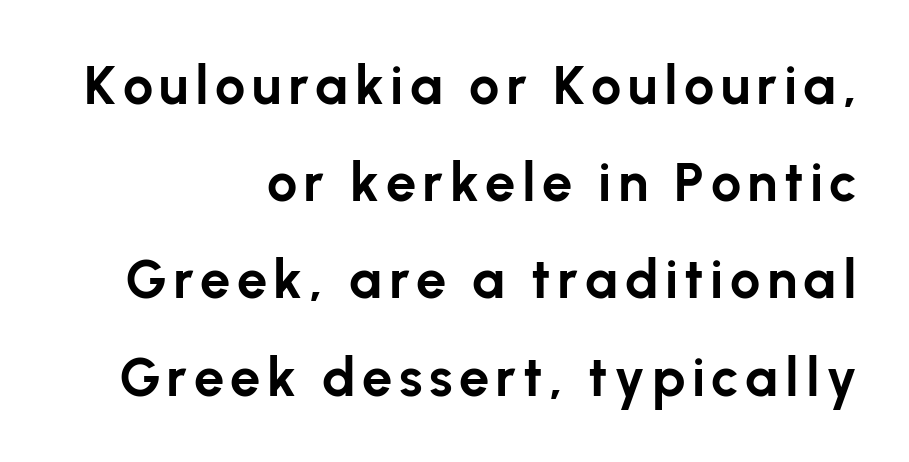
Line endings align vertically; line beginnings do not. Typographic density is high because the face is bold. If you drew a line through each stem, it would be perfectly vertical. No word sits above an underline.
